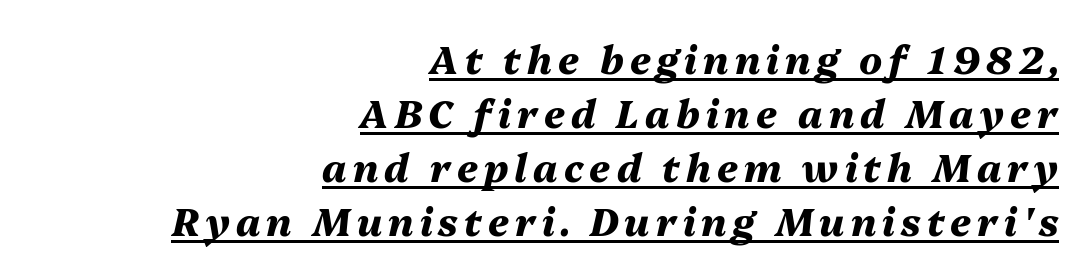
{"italic": "yes", "lean": "right", "slant_degrees": 13, "bold": "yes", "weight": "heavy", "width": "normal", "stroke_contrast": "medium", "x_height": "medium", "monospaced": "no", "underline": "yes", "align": "right", "line_spacing": "normal", "line_spacing_ratio": 1.42, "glyph_px": 38}
